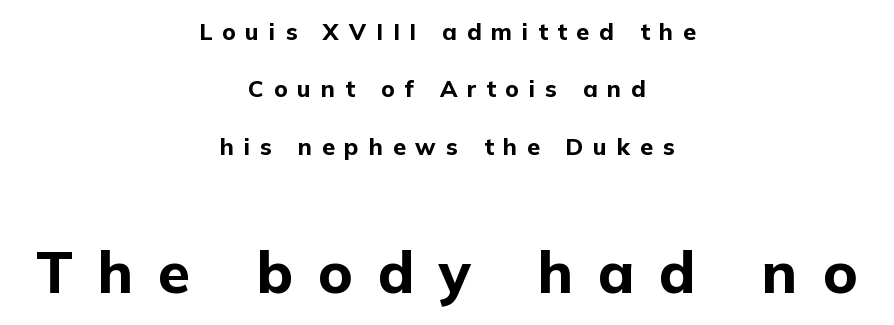
{"serif": "no", "italic": "no", "bold": "yes", "weight": "bold", "width": "normal", "stroke_contrast": "low", "x_height": "medium", "monospaced": "no", "underline": "no", "align": "center", "line_spacing": "loose", "line_spacing_ratio": 2.49, "letter_spacing": "wide", "letter_spacing_em": 0.43, "larger_block": "second", "size_ratio": 2.52, "glyph_px": 58}
